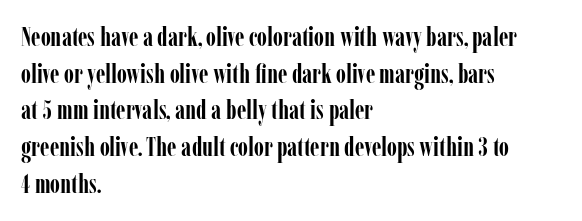
{"italic": "no", "bold": "yes", "underline": "no", "align": "left", "line_spacing": "normal", "line_spacing_ratio": 1.41, "letter_spacing": "normal", "letter_spacing_em": 0.0, "glyph_px": 26}
